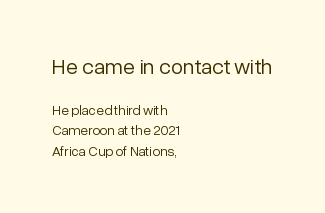
The image shows 22 px text type, upright; set left-aligned, normal line spacing (1.44x), normal letter spacing, not underlined; the first (top) block is 1.57x larger.
